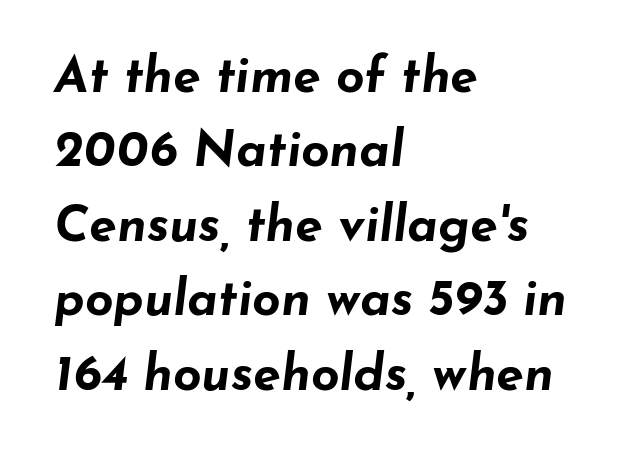
{"italic": "yes", "lean": "right", "slant_degrees": 7, "bold": "yes", "weight": "bold", "width": "wide", "stroke_contrast": "low", "x_height": "small", "monospaced": "no", "underline": "no", "align": "left", "line_spacing": "normal", "line_spacing_ratio": 1.49, "letter_spacing": "normal", "letter_spacing_em": 0.0, "glyph_px": 50}
